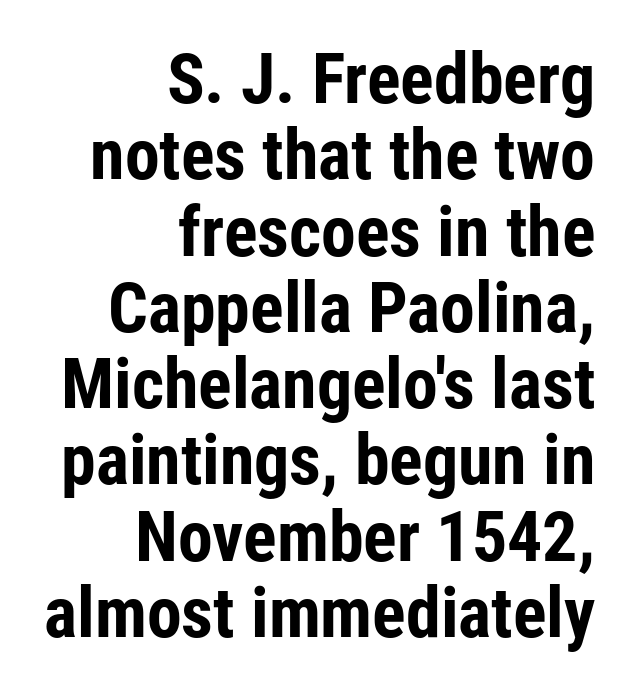
Q: Is the text bold? A: Yes.
Q: Is the text italic (slanted)? A: No, it is upright.
Q: Is the typeface a serif or a sans-serif typeface? A: Sans-serif.
Q: Is the text underlined? A: No.
Q: How is the paragraph aligned? A: Right-aligned.
Q: Is the spacing between letters normal or unusually wide? A: Normal.
Q: Is the spacing between lines tight, normal or loose? A: Tight.
Q: Width (condensed, normal, or wide)? A: Condensed.
Q: Stroke contrast? A: Low.
Q: x-height? A: Medium.
Q: Monospaced? A: No.
